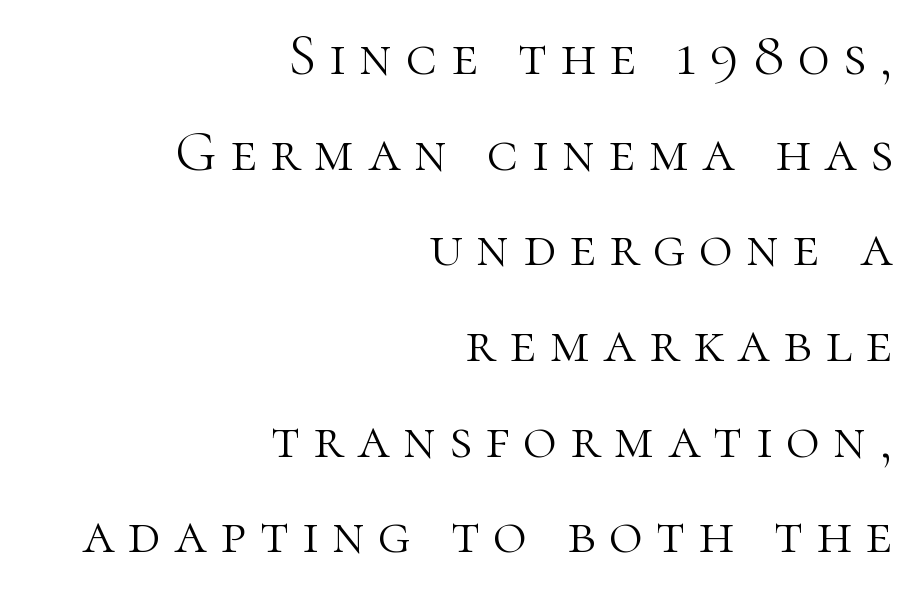
{"serif": "yes", "italic": "no", "bold": "no", "weight": "light", "width": "normal", "stroke_contrast": "high", "x_height": "medium", "monospaced": "no", "underline": "no", "align": "right", "line_spacing": "normal", "line_spacing_ratio": 1.65, "letter_spacing": "wide", "letter_spacing_em": 0.23, "glyph_px": 58}
